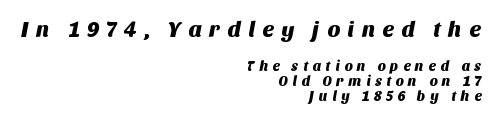
Q: Is the text underlined? A: No.
Q: How is the paragraph aligned? A: Right-aligned.
Q: Is the spacing between letters normal or unusually wide? A: Unusually wide.
Q: Is the spacing between lines tight, normal or loose? A: Tight.
Q: Which block of text is set in a larger size, the first (top) or the second (bottom)? A: The first (top) one.
